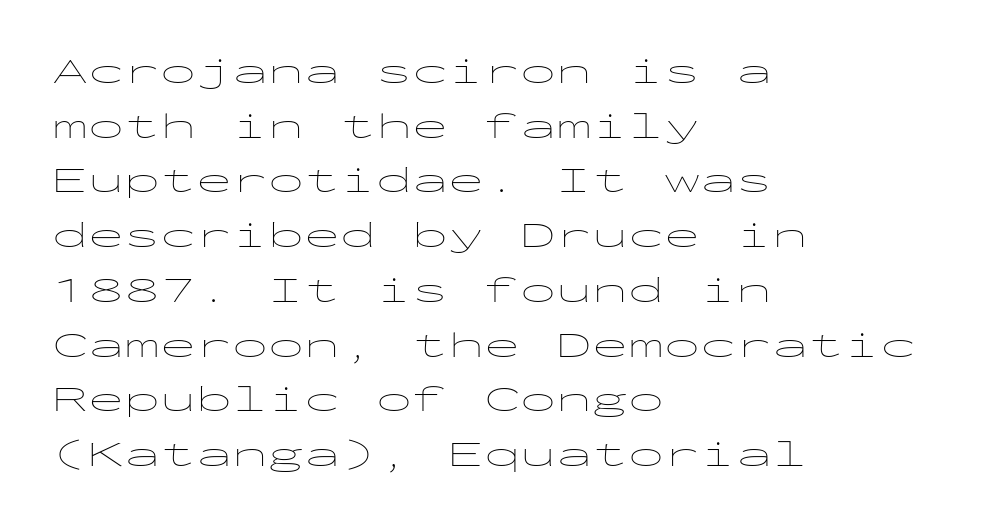
The image shows 36 px thin, wide sans-serif type, upright, monospaced; set left-aligned, normal line spacing (1.52x), normal letter spacing, not underlined; low stroke contrast and a medium x-height.
